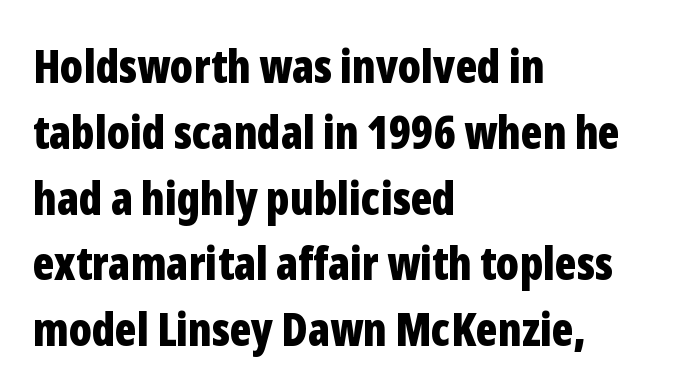
The image shows 46 px bold, condensed sans-serif type, upright; set left-aligned, normal line spacing (1.43x), normal letter spacing, not underlined; low stroke contrast and a medium x-height.
